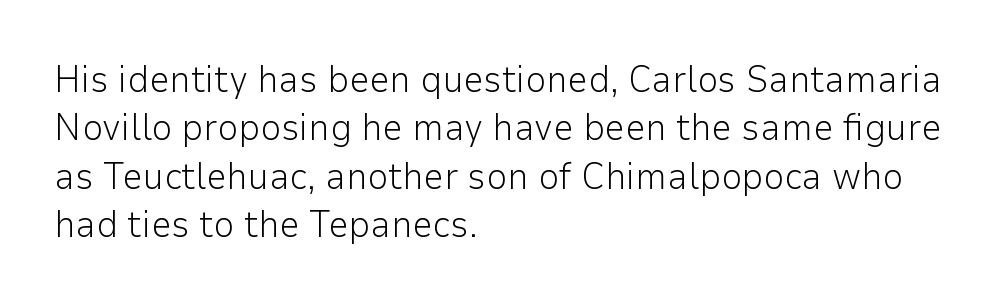
{"serif": "no", "italic": "no", "bold": "no", "weight": "light", "width": "normal", "stroke_contrast": "low", "x_height": "medium", "monospaced": "no", "underline": "no", "align": "left", "line_spacing": "normal", "line_spacing_ratio": 1.31, "letter_spacing": "normal", "letter_spacing_em": 0.0, "glyph_px": 37}
